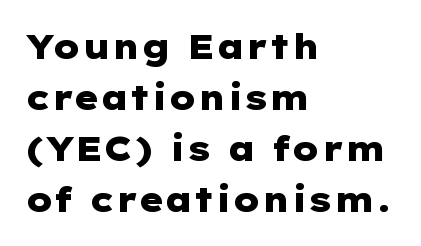
Is the type bold? Yes — the strokes are clearly thick and heavy. How would I describe the line gaps? Plain and ordinary. Observe the ordinary spacing: letters are neighbours, not strangers. No feet cap the strokes, marking this as sans-serif type. Designer's note — italics off, roman on.
